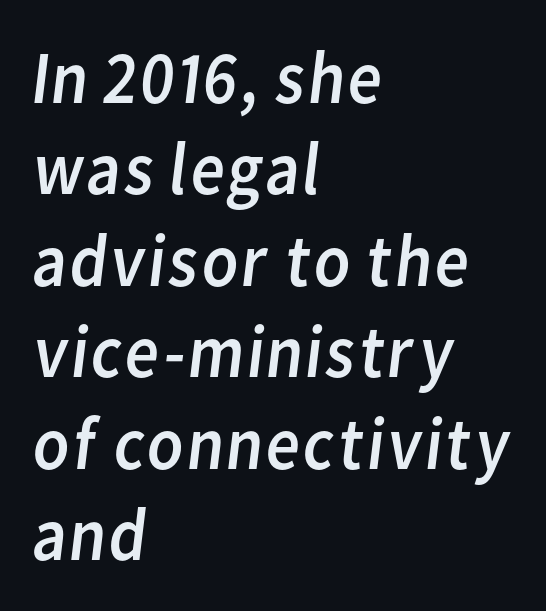
The letters carry no serifs — their stems end cleanly without finishing strokes. Think of a printed novel: that variable character pitch is what you see here. A quiet, ordinary-to-light weight characterises the typeface. The typesetter chose a ragged-right arrangement here.
